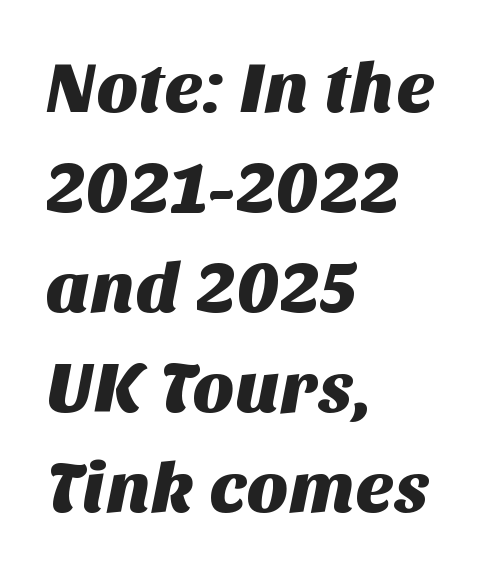
{"serif": "no", "width": "normal", "stroke_contrast": "medium", "x_height": "large", "monospaced": "no", "underline": "no", "align": "left", "line_spacing": "normal", "line_spacing_ratio": 1.39, "letter_spacing": "normal", "letter_spacing_em": 0.0, "glyph_px": 72}
